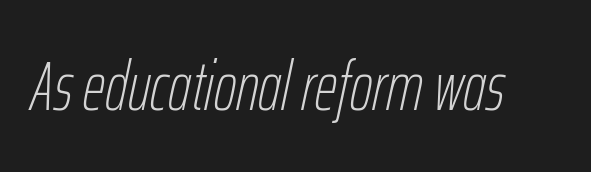
The image shows 69 px thin, condensed type, italic (leaning right); set normal letter spacing, not underlined; low stroke contrast and a medium x-height.
